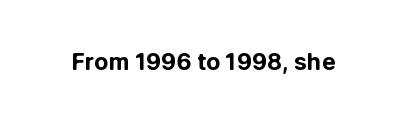
The image shows 23 px bold type, upright; set normal letter spacing, not underlined.
